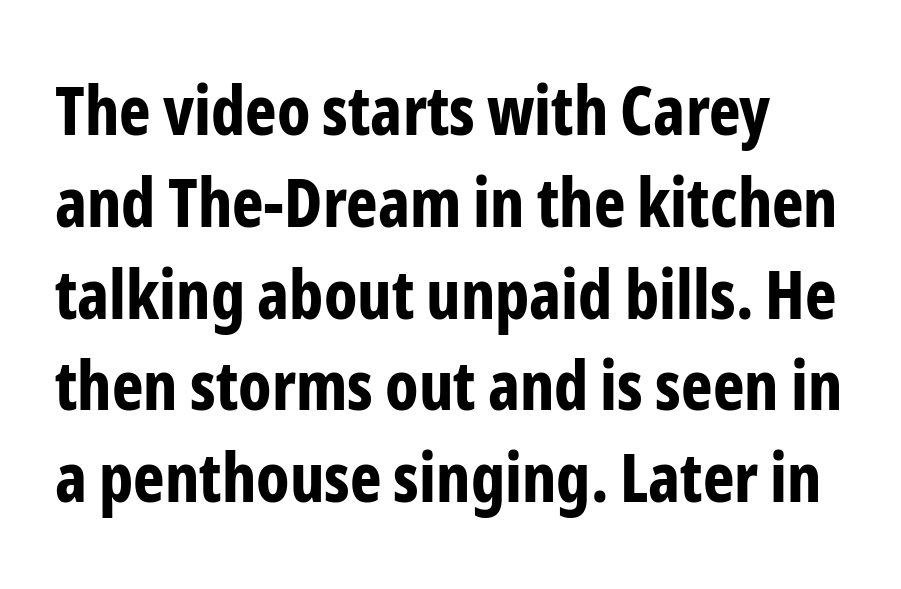
The image shows 67 px bold, condensed sans-serif type, upright; set normal line spacing (1.37x), normal letter spacing, not underlined; low stroke contrast and a medium x-height.
